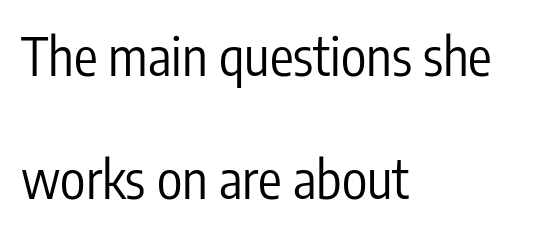
{"serif": "no", "italic": "no", "bold": "no", "weight": "regular", "width": "condensed", "stroke_contrast": "low", "x_height": "medium", "monospaced": "no", "underline": "no", "align": "left", "line_spacing": "loose", "line_spacing_ratio": 2.32, "letter_spacing": "normal", "letter_spacing_em": 0.0, "glyph_px": 53}
